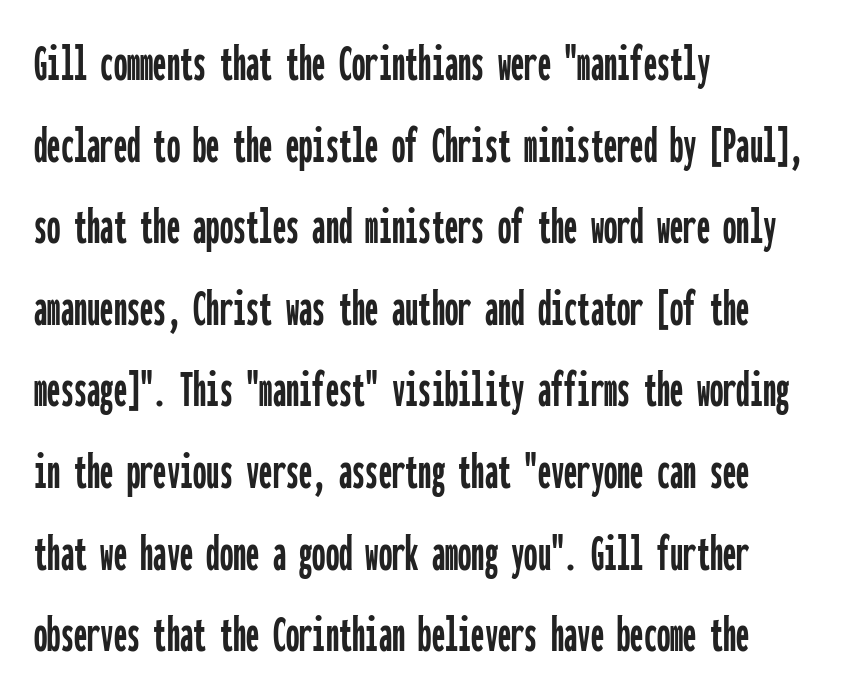
{"serif": "no", "italic": "no", "width": "condensed", "stroke_contrast": "low", "x_height": "medium", "monospaced": "yes", "underline": "no", "align": "left", "line_spacing": "normal", "line_spacing_ratio": 1.54, "letter_spacing": "normal", "letter_spacing_em": 0.0, "glyph_px": 53}
